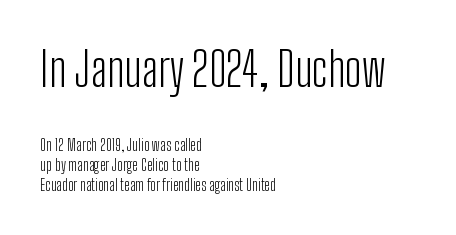
The gap between lines stays unmarked. A typesetter would call this proportional, since set widths differ per character. Spacing between characters is what you'd get straight out of the box. Rendered with straight, roman letterforms.
